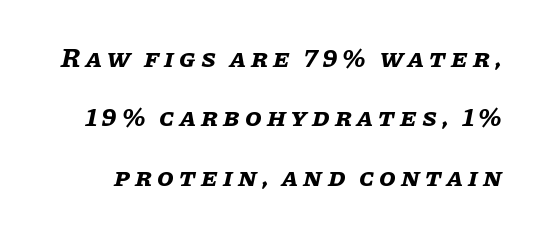
Q: Is the text bold? A: Yes.
Q: Is the text italic (slanted)? A: Yes, it leans right by about 11 degrees.
Q: Is the text underlined? A: No.
Q: Is the spacing between lines tight, normal or loose? A: Loose.
